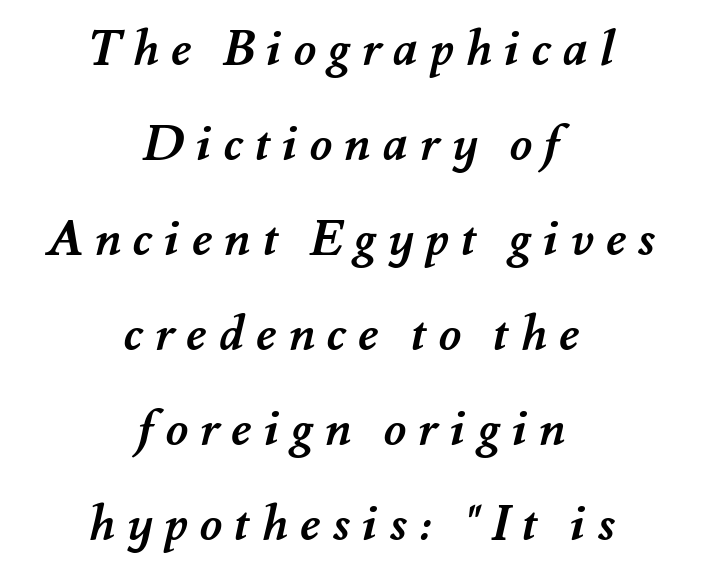
The image shows 49 px semibold type; set centered, loose line spacing (1.94x), unusually wide letter spacing (+0.24 em), not underlined; medium stroke contrast and a small x-height.
